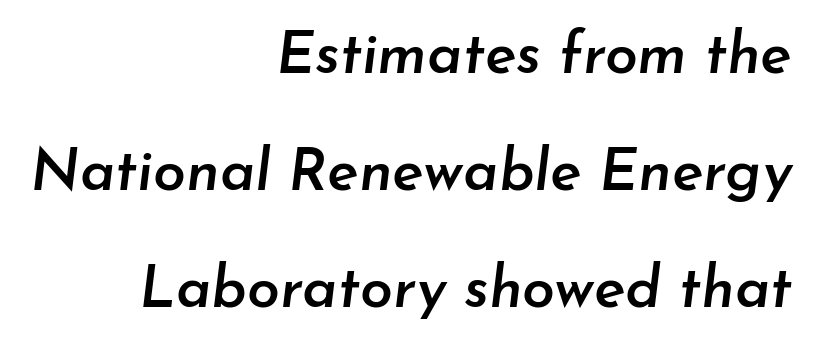
The image shows 59 px semibold type, italic (leaning right); set right-aligned, loose line spacing (1.98x), normal letter spacing, not underlined; low stroke contrast and a small x-height.
